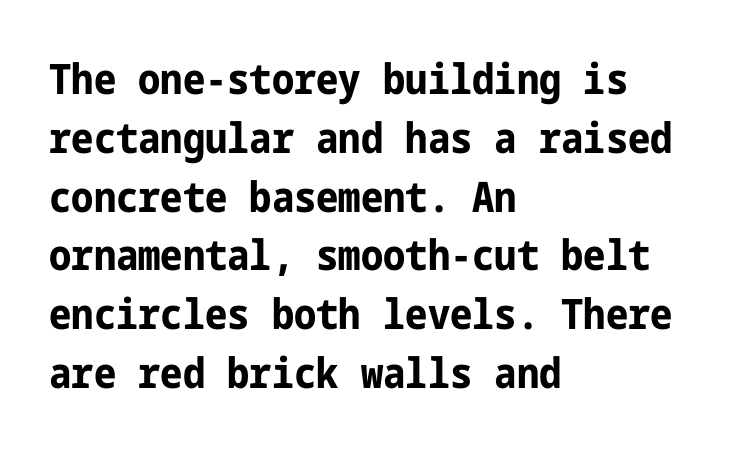
The image shows 42 px bold, condensed sans-serif type, upright; set left-aligned, normal line spacing (1.4x), normal letter spacing, not underlined; low stroke contrast and a medium x-height.
